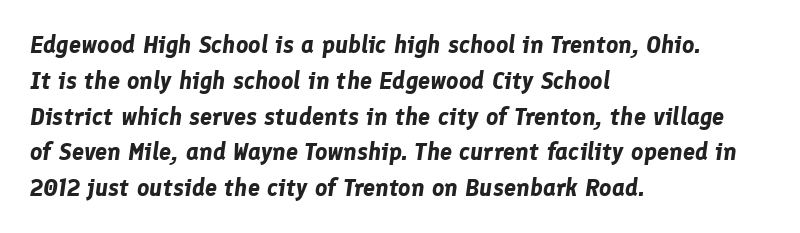
{"italic": "yes", "lean": "right", "slant_degrees": 8, "bold": "yes", "underline": "no", "align": "left", "line_spacing": "normal", "line_spacing_ratio": 1.49, "letter_spacing": "normal", "letter_spacing_em": 0.0, "glyph_px": 24}
